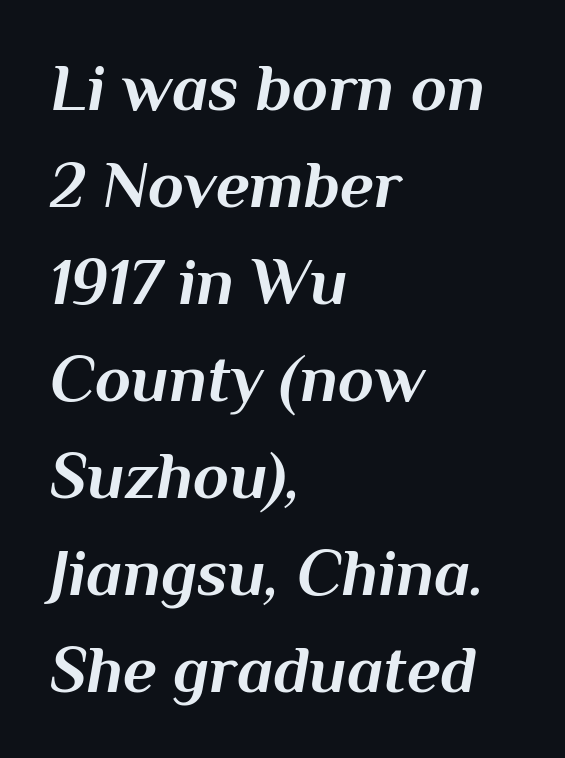
{"italic": "yes", "lean": "right", "slant_degrees": 10, "bold": "yes", "weight": "bold", "width": "normal", "stroke_contrast": "medium", "x_height": "medium", "monospaced": "no", "underline": "no", "align": "left", "line_spacing": "normal", "line_spacing_ratio": 1.47, "letter_spacing": "normal", "letter_spacing_em": 0.0, "glyph_px": 66}
